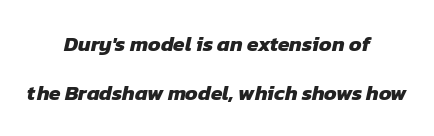
{"bold": "yes", "underline": "no", "align": "center", "line_spacing": "loose", "line_spacing_ratio": 2.32, "letter_spacing": "normal", "letter_spacing_em": 0.0, "glyph_px": 21}
